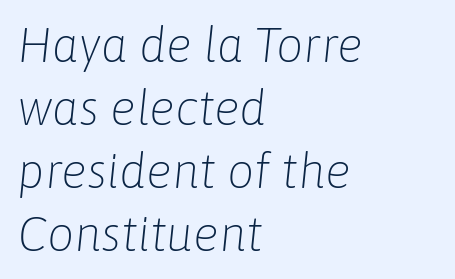
The image shows 48 px light type, italic (leaning right); set left-aligned, normal line spacing (1.31x), normal letter spacing, not underlined; low stroke contrast and a medium x-height.
